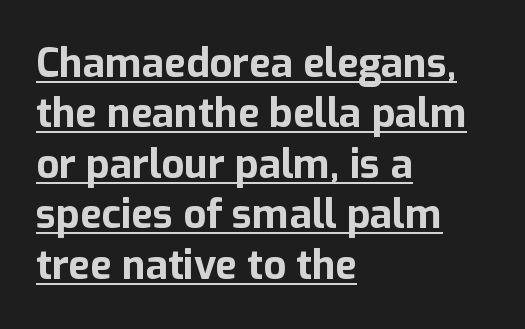
The image shows 40 px bold sans-serif type, upright; set left-aligned, normal line spacing (1.26x), normal letter spacing, underlined; low stroke contrast and a medium x-height.
